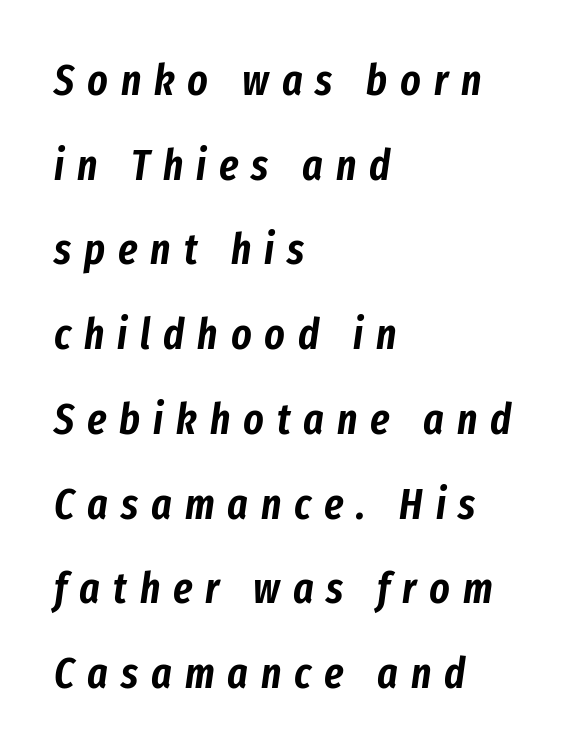
Q: Is the text italic (slanted)? A: Yes, it leans right by about 8 degrees.
Q: Is the text underlined? A: No.
Q: How is the paragraph aligned? A: Left-aligned.
Q: Is the spacing between letters normal or unusually wide? A: Unusually wide.
Q: Is the spacing between lines tight, normal or loose? A: Loose.
Q: Width (condensed, normal, or wide)? A: Condensed.
Q: Stroke contrast? A: Low.
Q: x-height? A: Medium.
Q: Monospaced? A: No.
